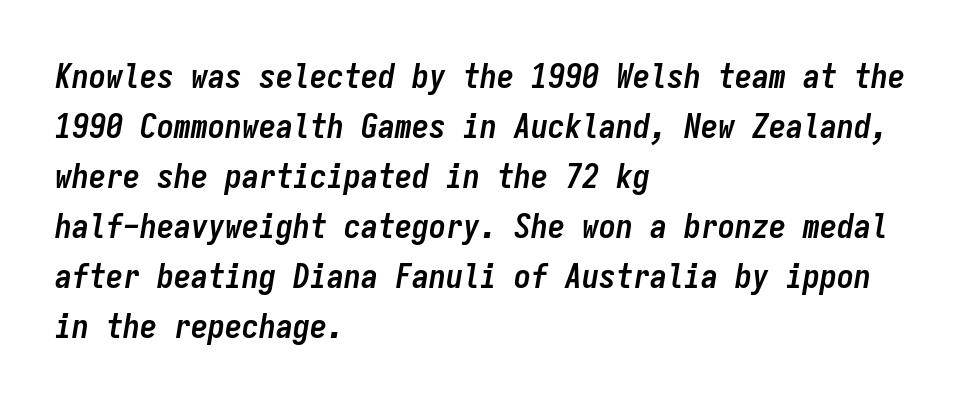
Q: Is the text bold? A: Yes.
Q: Is the text italic (slanted)? A: Yes, it leans right by about 9 degrees.
Q: Is the text underlined? A: No.
Q: How is the paragraph aligned? A: Left-aligned.
Q: Is the spacing between letters normal or unusually wide? A: Normal.
Q: Is the spacing between lines tight, normal or loose? A: Normal.
Q: Width (condensed, normal, or wide)? A: Condensed.
Q: Stroke contrast? A: Low.
Q: x-height? A: Medium.
Q: Monospaced? A: Yes.
